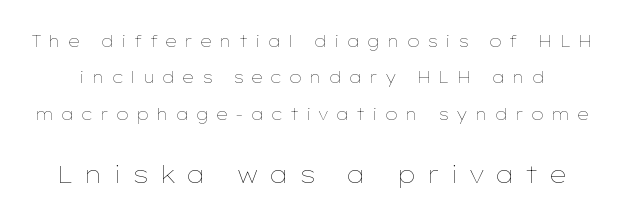
{"italic": "no", "bold": "no", "underline": "no", "line_spacing": "loose", "line_spacing_ratio": 2.27, "letter_spacing": "wide", "letter_spacing_em": 0.43, "larger_block": "second", "size_ratio": 1.5, "glyph_px": 24}
